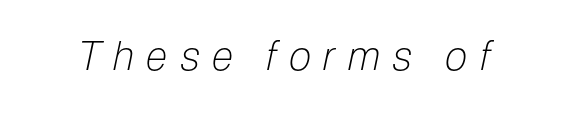
An italicized treatment has been applied to the whole sample. Descender tails drop into unmarked territory. The letterforms stand isolated, each surrounded by extra space. Varying glyph widths throughout — classic text-font behaviour. This reads as an unemphasized weight, regular at the heaviest.
